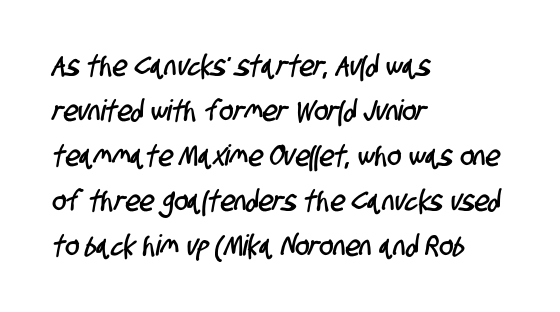
Q: Is the typeface a serif or a sans-serif typeface? A: Sans-serif.
Q: Is the text underlined? A: No.
Q: How is the paragraph aligned? A: Left-aligned.
Q: Is the spacing between letters normal or unusually wide? A: Normal.
Q: Is the spacing between lines tight, normal or loose? A: Normal.
Q: Width (condensed, normal, or wide)? A: Condensed.
Q: Stroke contrast? A: Low.
Q: x-height? A: Large.
Q: Monospaced? A: No.
